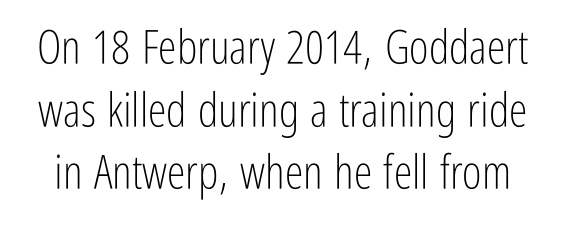
Font category for this specimen: sans-serif. Is there any slant? The stems are plumb. Proportional: the letters do not fall into vertical columns. Between one letter and the next there's only the usual sliver of space. This block has exactly the height ordinary leading produces. Letters rest on an invisible, unmarked baseline.
